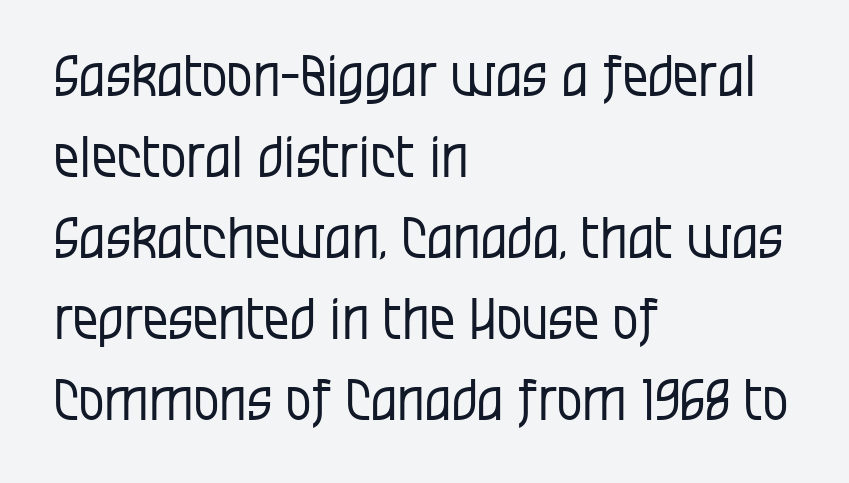
How are the letters spaced? Ordinarily, with no added tracking. Rows of type keep a routine distance in the vertical direction. The ragged edge is on the right, which tells us the setting is flush left. I'd call this a sans setting — the letters go barefoot. Quick note: not italic, upright. Rule under the text: the space is simply empty.
